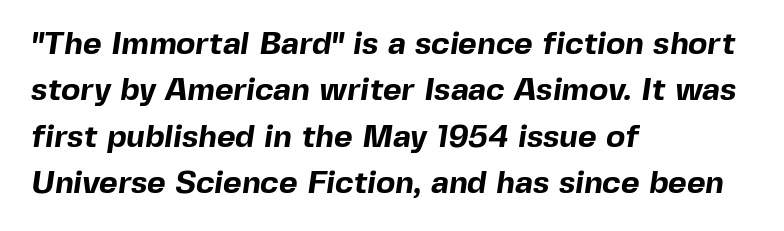
{"serif": "no", "bold": "yes", "weight": "bold", "width": "normal", "x_height": "medium", "monospaced": "no", "underline": "no", "align": "left", "line_spacing": "normal", "line_spacing_ratio": 1.45, "letter_spacing": "normal", "letter_spacing_em": 0.0, "glyph_px": 32}
